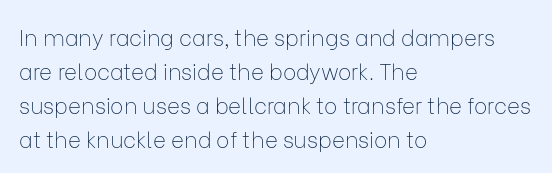
These lines stack with their left ends in a neat column. Any mark beneath the type? The region is blank. Short note: letters normally spaced. The type sits square on the baseline with zero lean.
